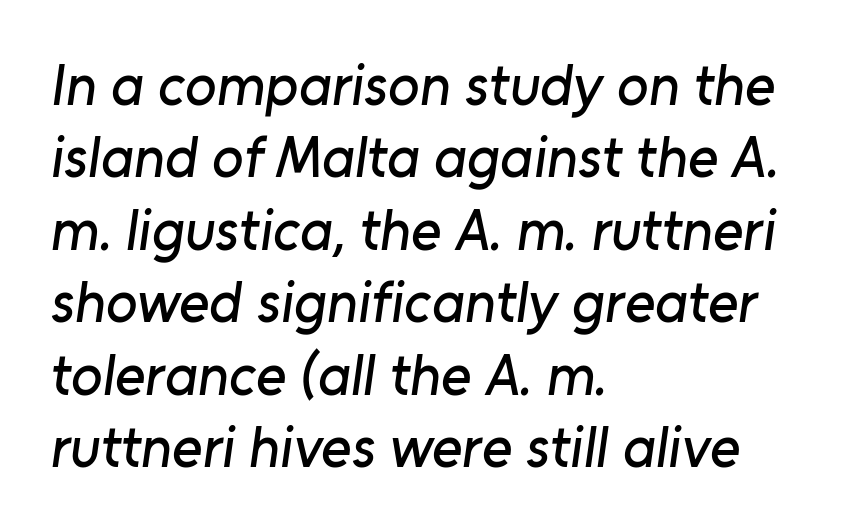
The image shows 58 px sans-serif type; set left-aligned, normal line spacing (1.25x), normal letter spacing, not underlined; low stroke contrast and a medium x-height.
